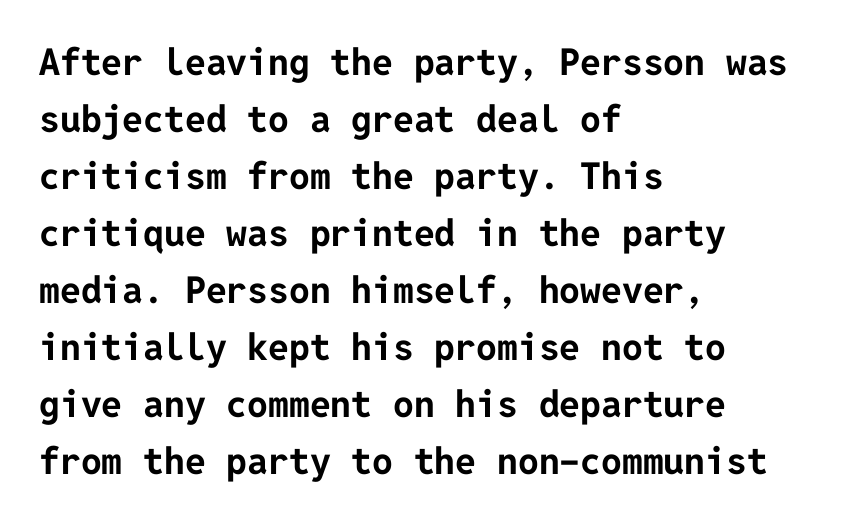
Q: Is the text bold? A: Yes.
Q: Is the text italic (slanted)? A: No, it is upright.
Q: Is the typeface a serif or a sans-serif typeface? A: Sans-serif.
Q: Is the text underlined? A: No.
Q: How is the paragraph aligned? A: Left-aligned.
Q: Is the spacing between letters normal or unusually wide? A: Normal.
Q: Is the spacing between lines tight, normal or loose? A: Normal.
Q: Width (condensed, normal, or wide)? A: Normal.
Q: Stroke contrast? A: Low.
Q: x-height? A: Medium.
